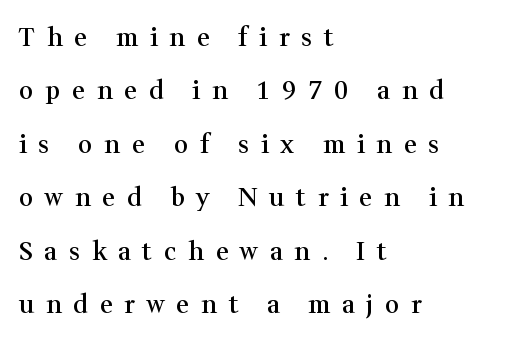
Q: Is the text bold? A: Semi-bold.
Q: Is the text italic (slanted)? A: No, it is upright.
Q: Is the text underlined? A: No.
Q: How is the paragraph aligned? A: Left-aligned.
Q: Is the spacing between letters normal or unusually wide? A: Unusually wide.
Q: Is the spacing between lines tight, normal or loose? A: Loose.
